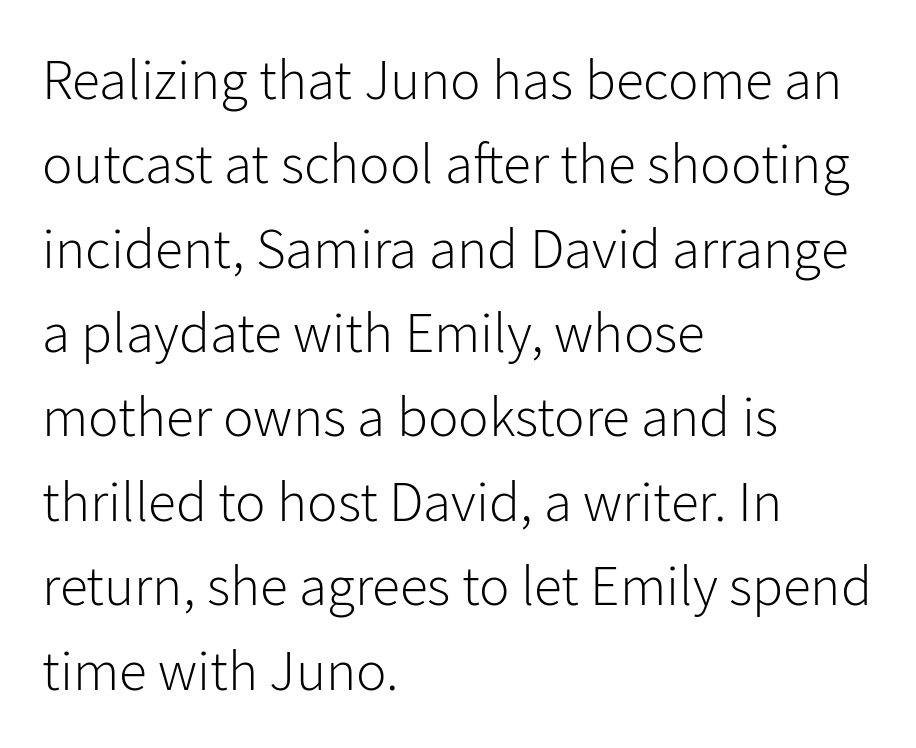
Q: Is the text bold? A: No.
Q: Is the text italic (slanted)? A: No, it is upright.
Q: Is the typeface a serif or a sans-serif typeface? A: Sans-serif.
Q: Is the text underlined? A: No.
Q: How is the paragraph aligned? A: Left-aligned.
Q: Is the spacing between letters normal or unusually wide? A: Normal.
Q: Is the spacing between lines tight, normal or loose? A: Normal.
Q: Width (condensed, normal, or wide)? A: Normal.
Q: Stroke contrast? A: Low.
Q: x-height? A: Medium.
Q: Monospaced? A: No.
